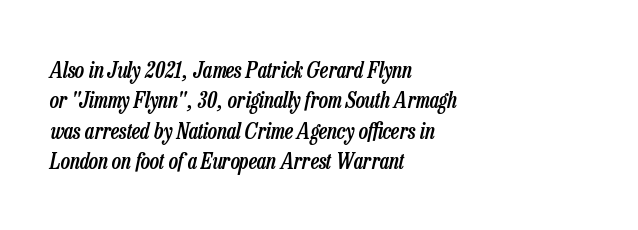
The image shows 22 px text type, italic (leaning right); set left-aligned, normal line spacing (1.38x), normal letter spacing, not underlined.
